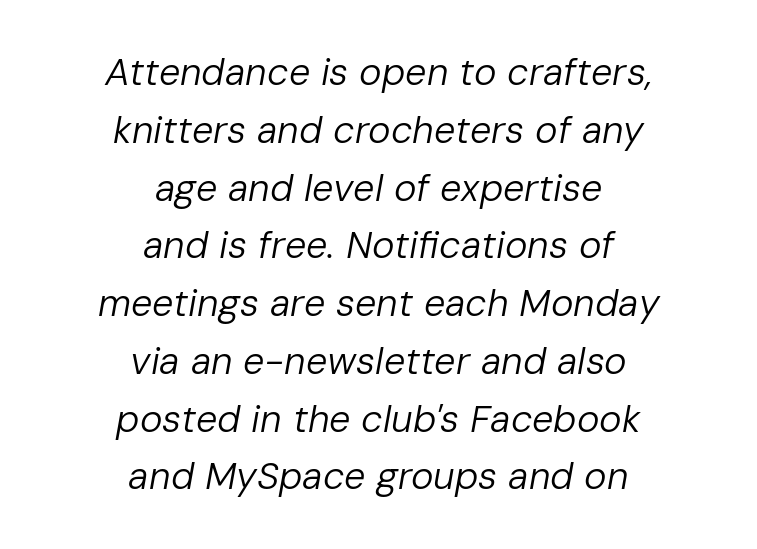
{"italic": "yes", "lean": "right", "slant_degrees": 10, "bold": "no", "weight": "regular", "width": "normal", "stroke_contrast": "low", "x_height": "medium", "monospaced": "no", "underline": "no", "align": "center", "line_spacing": "normal", "line_spacing_ratio": 1.52, "letter_spacing": "normal", "letter_spacing_em": 0.0, "glyph_px": 38}
